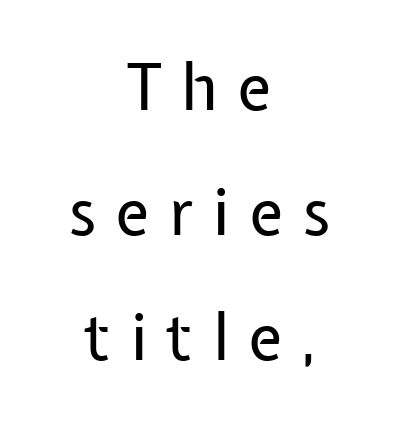
{"serif": "no", "italic": "no", "bold": "no", "weight": "regular", "width": "normal", "stroke_contrast": "low", "x_height": "medium", "monospaced": "no", "underline": "no", "align": "center", "line_spacing": "loose", "line_spacing_ratio": 1.95, "letter_spacing": "wide", "letter_spacing_em": 0.3, "glyph_px": 64}
